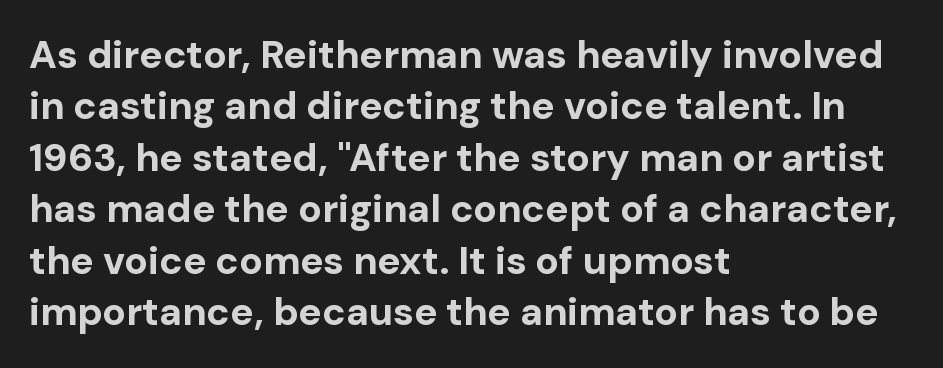
The image shows 39 px bold sans-serif type, upright; set left-aligned, normal line spacing (1.32x), normal letter spacing, not underlined; low stroke contrast and a medium x-height.
